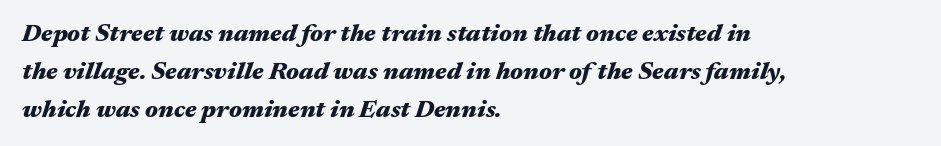
The image shows 25 px bold type, italic (leaning right); set left-aligned, normal line spacing (1.52x), normal letter spacing, not underlined.
